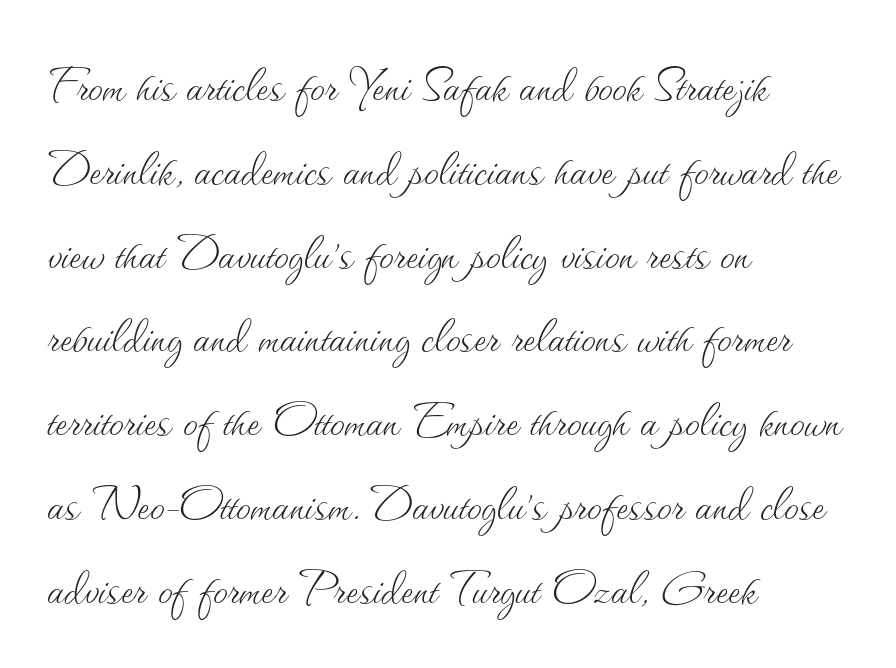
The image shows 59 px thin type; set left-aligned, normal line spacing (1.42x), normal letter spacing, not underlined; medium stroke contrast and a small x-height.
